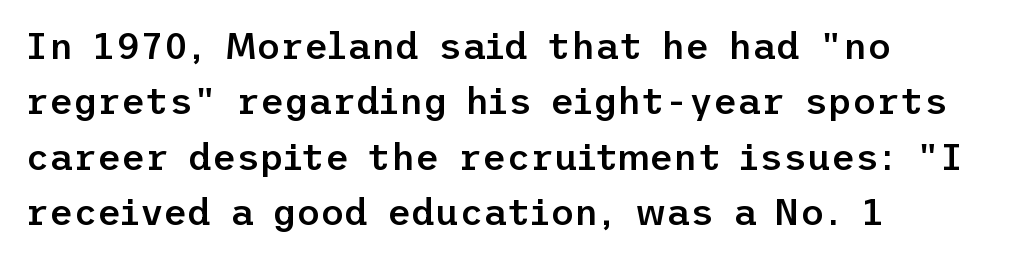
A sans-serif font was chosen for this passage. The rag falls on the right side of this text block. Tracking value appears to be zero — textbook default spacing. Whoever set this chose a conventional vertical rhythm. The specimen reads as upright at a glance. Nobody drew a line under any word here.
